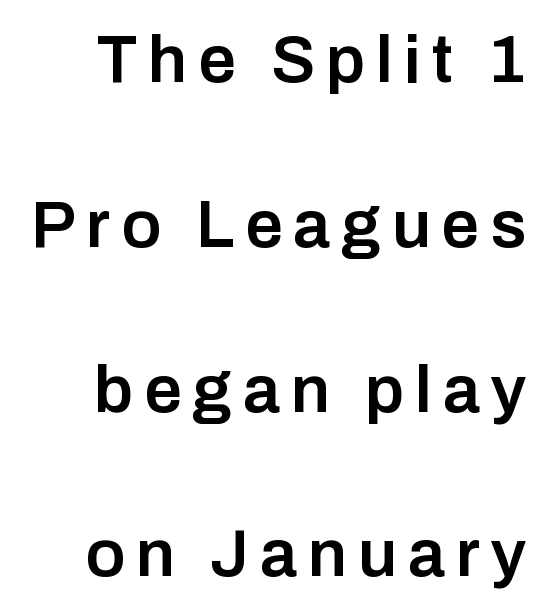
{"serif": "no", "italic": "no", "bold": "semi", "weight": "semibold", "width": "normal", "stroke_contrast": "low", "x_height": "medium", "monospaced": "no", "underline": "no", "line_spacing": "loose", "line_spacing_ratio": 2.46, "glyph_px": 67}
